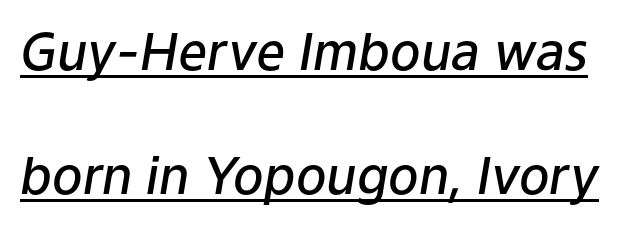
Q: Is the text bold? A: Semi-bold.
Q: Is the text italic (slanted)? A: Yes, it leans right by about 9 degrees.
Q: Is the text underlined? A: Yes.
Q: Is the spacing between letters normal or unusually wide? A: Normal.
Q: Is the spacing between lines tight, normal or loose? A: Loose.
Q: Width (condensed, normal, or wide)? A: Normal.
Q: Stroke contrast? A: Low.
Q: x-height? A: Medium.
Q: Monospaced? A: No.
